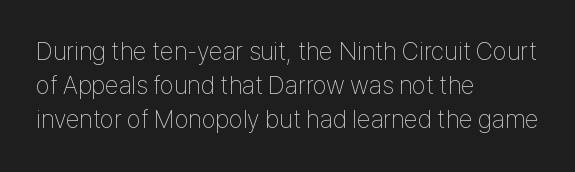
{"italic": "no", "bold": "no", "underline": "no", "align": "left", "line_spacing": "normal", "line_spacing_ratio": 1.37, "letter_spacing": "normal", "letter_spacing_em": 0.0, "glyph_px": 25}
